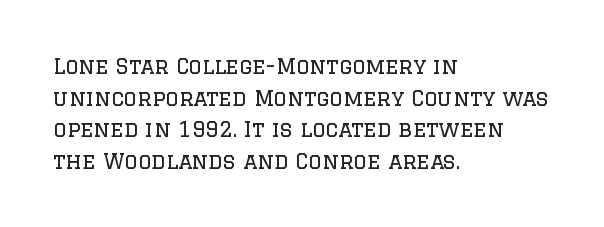
Style check: upright. Leftover space on each line is placed entirely after the last word. The rows are spaced the way most documents space them. The font is comparable to plain body text, perhaps lighter. Honestly, there is no underline to notice here at all. Nobody touched the tracking dial on this one.
